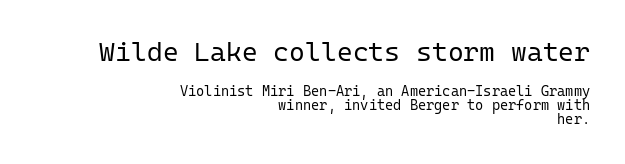
The image shows 27 px text type, upright; set right-aligned, tight line spacing (0.99x), normal letter spacing, not underlined; the first (top) block is 1.93x larger.
